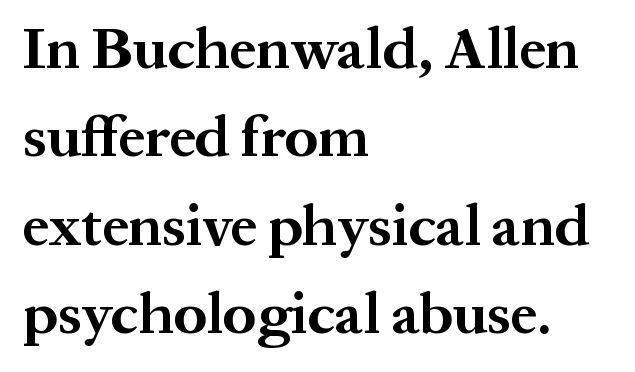
The image shows 59 px bold serif type, upright; set left-aligned, normal line spacing (1.5x), normal letter spacing, not underlined; medium stroke contrast and a medium x-height.
